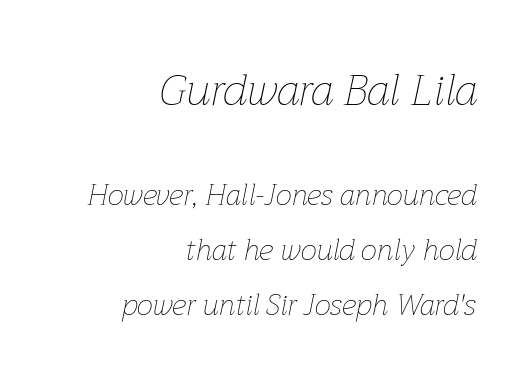
{"italic": "yes", "lean": "right", "slant_degrees": 12, "bold": "no", "weight": "thin", "width": "normal", "stroke_contrast": "low", "x_height": "medium", "monospaced": "no", "underline": "no", "align": "right", "line_spacing_ratio": 1.89, "letter_spacing": "normal", "letter_spacing_em": 0.0, "larger_block": "first", "size_ratio": 1.52, "glyph_px": 44}
